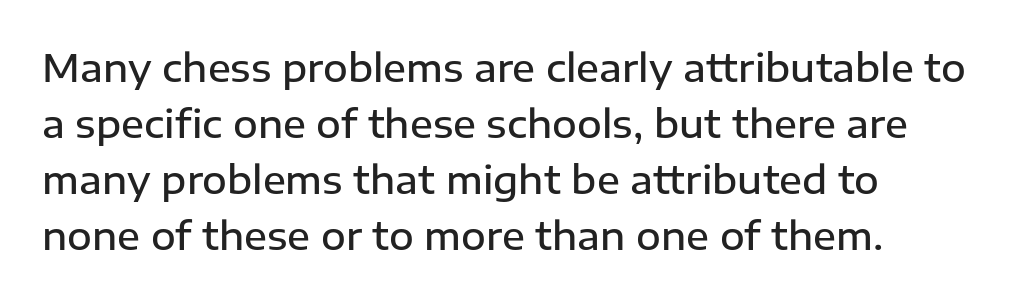
{"serif": "no", "italic": "no", "bold": "semi", "weight": "semibold", "width": "normal", "stroke_contrast": "low", "x_height": "medium", "monospaced": "no", "underline": "no", "align": "left", "line_spacing": "normal", "line_spacing_ratio": 1.47, "letter_spacing": "normal", "letter_spacing_em": 0.0, "glyph_px": 38}
